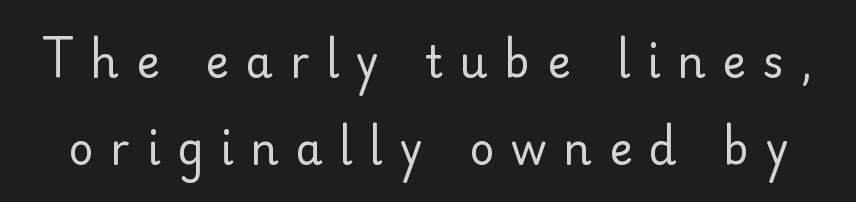
The image shows 44 px regular-weight sans-serif type, upright; set loose line spacing (1.98x), unusually wide letter spacing (+0.38 em), not underlined; low stroke contrast and a small x-height.
